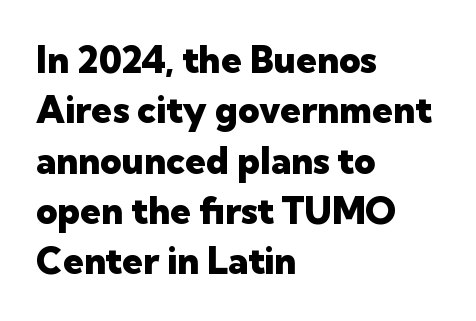
{"serif": "no", "italic": "no", "bold": "yes", "weight": "heavy", "width": "normal", "stroke_contrast": "low", "x_height": "medium", "monospaced": "no", "underline": "no", "align": "left", "line_spacing": "normal", "line_spacing_ratio": 1.36, "letter_spacing": "normal", "letter_spacing_em": 0.0, "glyph_px": 37}
